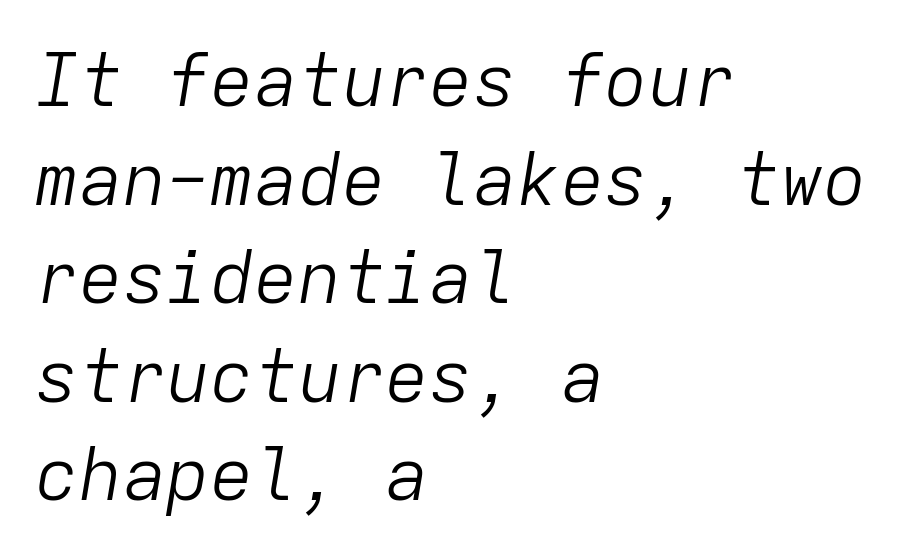
Q: Is the text bold? A: No.
Q: Is the text italic (slanted)? A: Yes, it leans right by about 9 degrees.
Q: Is the text underlined? A: No.
Q: How is the paragraph aligned? A: Left-aligned.
Q: Is the spacing between letters normal or unusually wide? A: Normal.
Q: Is the spacing between lines tight, normal or loose? A: Normal.
Q: Width (condensed, normal, or wide)? A: Normal.
Q: Stroke contrast? A: Low.
Q: x-height? A: Medium.
Q: Monospaced? A: Yes.
